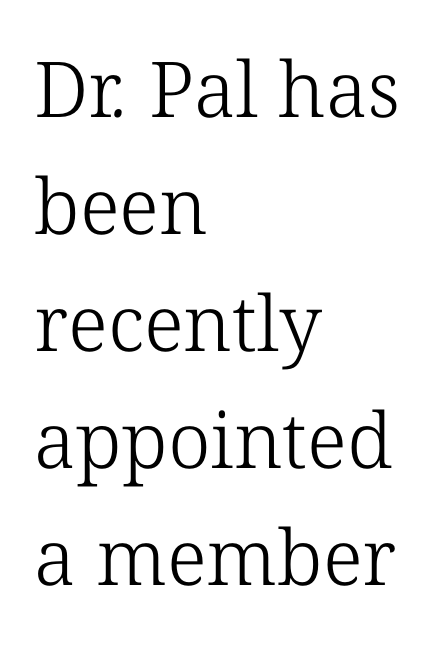
The baseline area is clear. How are the letters spaced? Ordinarily, with no added tracking. A typesetter would label this face a serif. The face used here is proportionally spaced, like ordinary book or web type. Line beginnings align vertically; line endings do not. A normal amount of white space separates one row of letters from the next.
